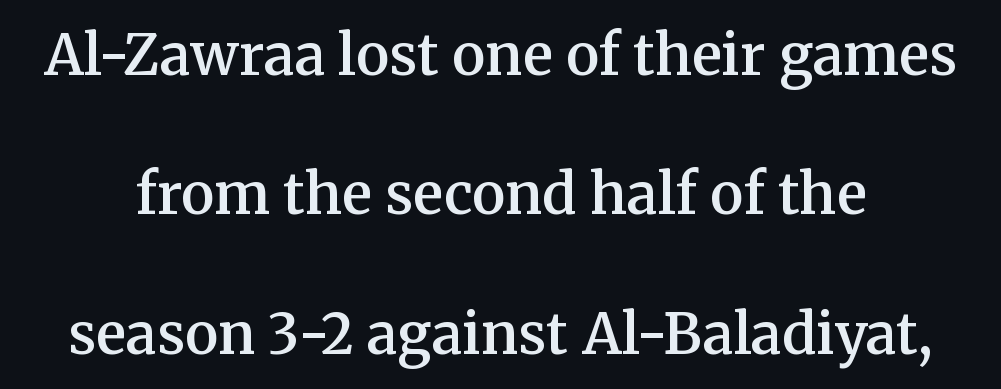
Is this a fixed-width face? No — the glyphs have proportional, varying widths. A fair bit of extra ink — the face is semibold, not bold. Does the leading feel generous? Absolutely, it's lavish. Honestly, the letter spacing is just normal — you wouldn't notice it. A bare baseline throughout the passage. The designer went with a serif here, giving each stem small feet.
